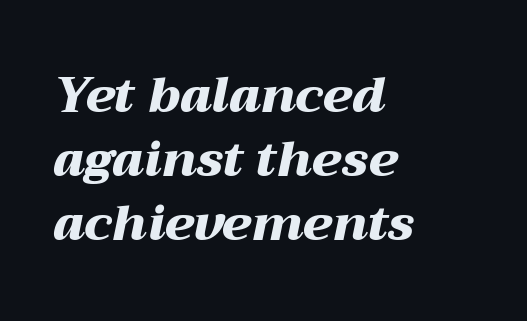
The image shows 49 px heavy, wide type, italic (leaning right); set left-aligned, normal line spacing (1.31x), normal letter spacing, not underlined; medium stroke contrast and a medium x-height.
